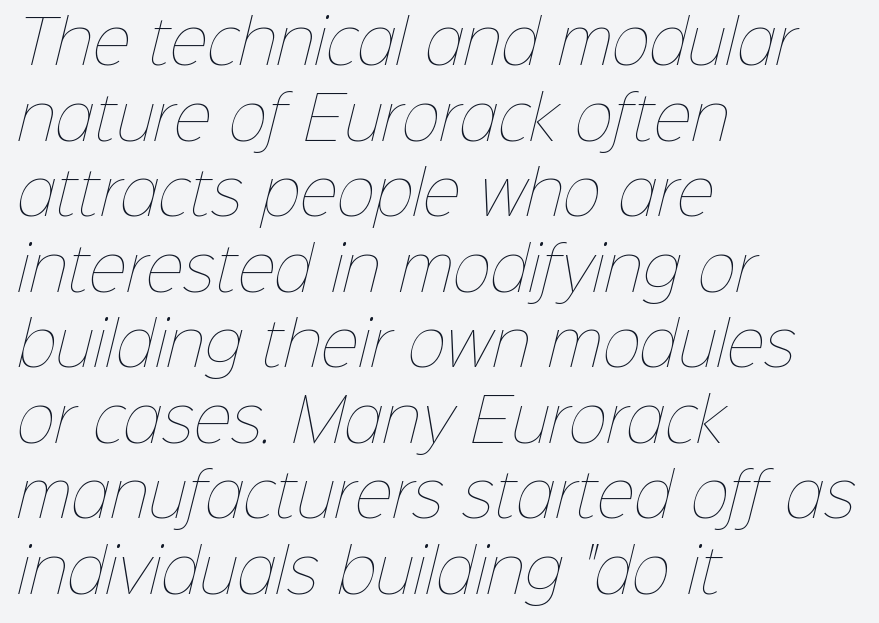
One-word summary of the alignment: left. Note the varied advance widths — an 'i' is clearly narrower than an 'm'. Anything drawn beneath the words? Only blank space. The type is set solid horizontally, with unmodified tracking. This sample keeps an unexceptional amount of space between lines. Weight: regular or lighter.
